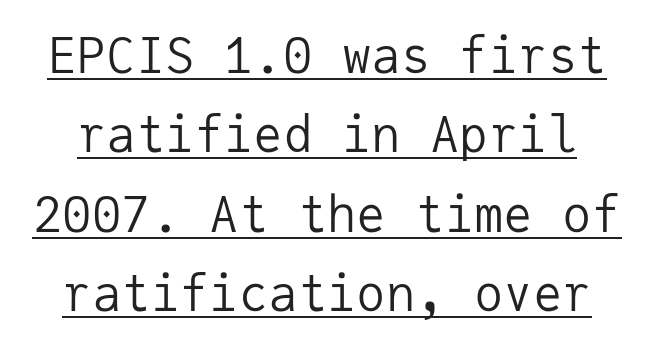
Spacing verdict: monospaced, one width for all characters. A quiet, ordinary-to-light weight characterises the typeface. Quick note: interline space is typical. The passage shown has conventional tracking throughout.
